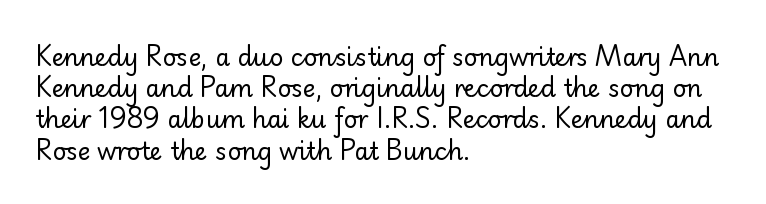
The ragged edge is on the right, which tells us the setting is flush left. The passage shown is not underscored anywhere. These lines were composed using upright roman letters. This sample uses plain, unmodified letter spacing. Reading down the column, the eye jumps a familiar distance to each next line.
